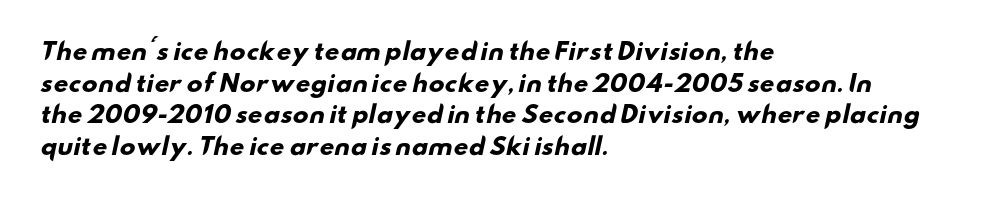
{"bold": "yes", "underline": "no", "align": "left", "line_spacing": "normal", "line_spacing_ratio": 1.38, "letter_spacing": "normal", "letter_spacing_em": 0.0, "glyph_px": 23}
